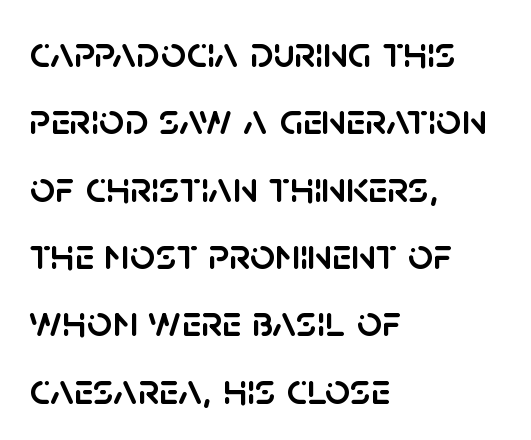
{"serif": "no", "italic": "no", "width": "normal", "stroke_contrast": "low", "x_height": "large", "monospaced": "no", "underline": "no", "align": "left", "line_spacing": "normal", "line_spacing_ratio": 1.53, "letter_spacing": "normal", "letter_spacing_em": 0.0, "glyph_px": 44}
